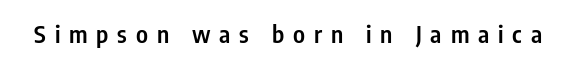
In terms of letterspacing, this is a distinctly airy, spread setting. Nope, not italic — everything's standing straight. Just letters on the line, the space beneath them empty. On the weight axis this lands at semibold, roughly 600.
